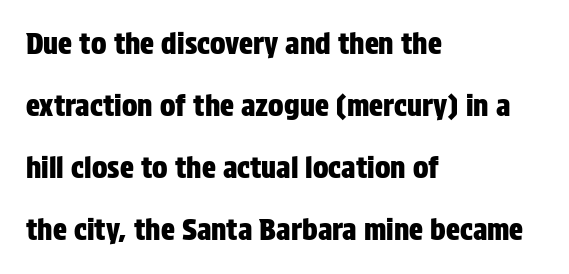
{"serif": "no", "italic": "no", "width": "condensed", "stroke_contrast": "low", "x_height": "large", "monospaced": "no", "underline": "no", "align": "left", "line_spacing": "loose", "line_spacing_ratio": 2.14, "letter_spacing": "normal", "letter_spacing_em": 0.0, "glyph_px": 29}
